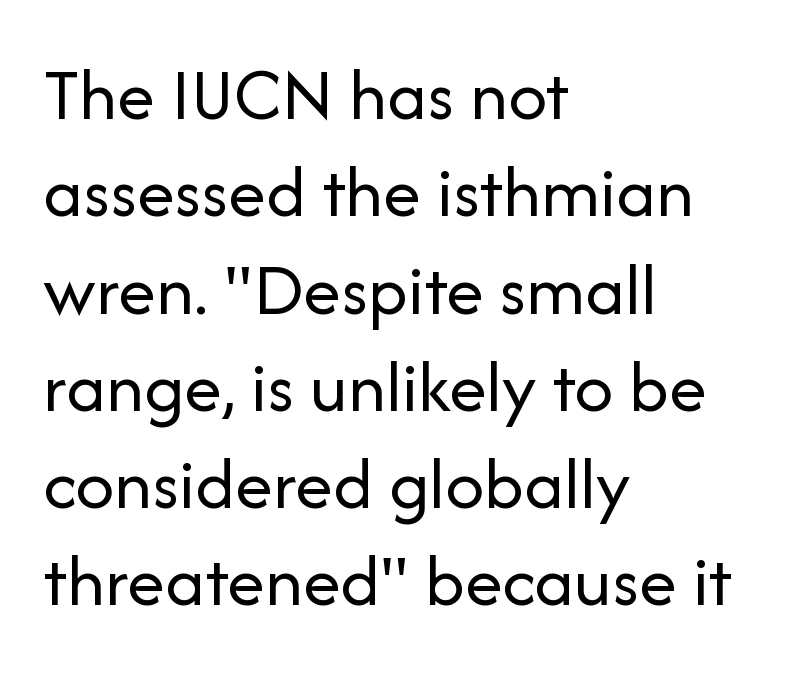
The image shows 76 px regular-weight sans-serif type, upright; set left-aligned, normal line spacing (1.28x), normal letter spacing, not underlined; low stroke contrast and a medium x-height.
